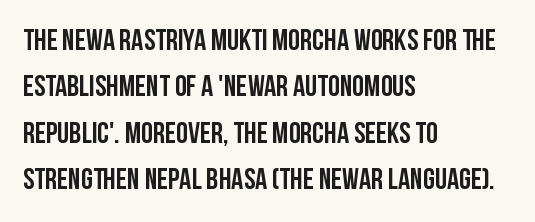
{"serif": "no", "italic": "no", "width": "condensed", "stroke_contrast": "low", "x_height": "large", "monospaced": "no", "underline": "no", "align": "left", "line_spacing": "normal", "line_spacing_ratio": 1.55, "letter_spacing": "normal", "letter_spacing_em": 0.0, "glyph_px": 30}
